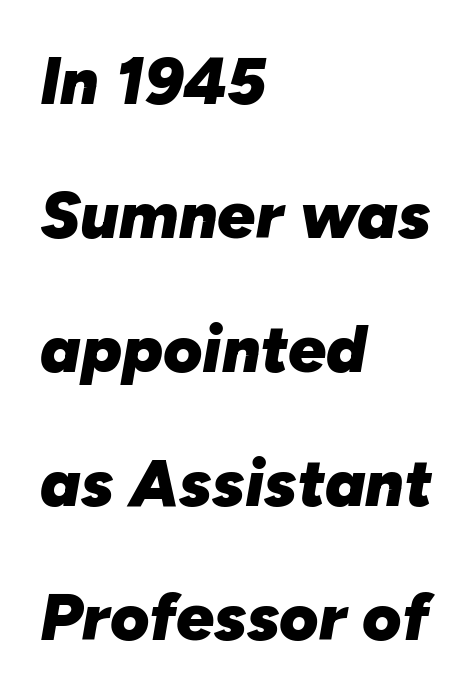
{"italic": "yes", "lean": "right", "slant_degrees": 10, "bold": "yes", "weight": "heavy", "width": "normal", "stroke_contrast": "low", "x_height": "medium", "monospaced": "no", "underline": "no", "align": "left", "line_spacing": "loose", "line_spacing_ratio": 2.0, "letter_spacing": "normal", "letter_spacing_em": 0.0, "glyph_px": 67}
